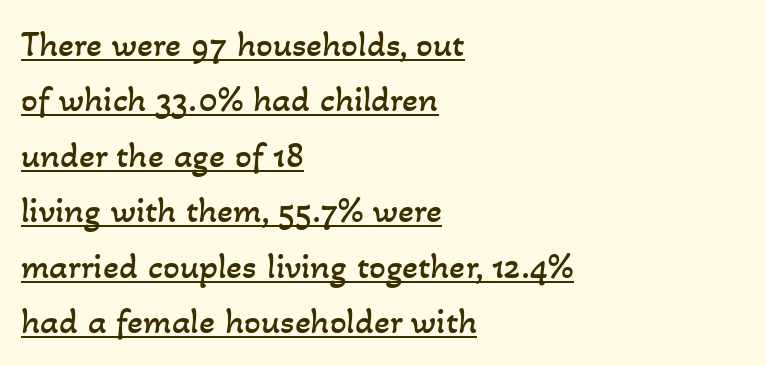
{"bold": "no", "weight": "regular", "width": "normal", "stroke_contrast": "low", "x_height": "small", "monospaced": "no", "underline": "yes", "align": "left", "line_spacing": "normal", "line_spacing_ratio": 1.5, "letter_spacing": "normal", "letter_spacing_em": 0.0, "glyph_px": 37}
